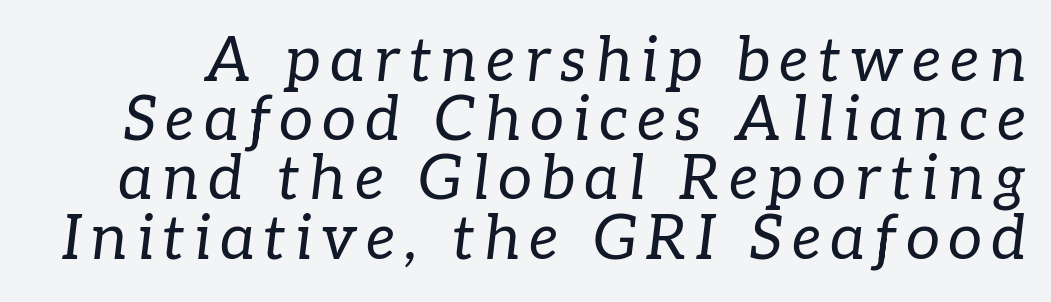
Q: Is the text bold? A: No.
Q: Is the text italic (slanted)? A: Yes, it leans right by about 7 degrees.
Q: Is the typeface a serif or a sans-serif typeface? A: Serif.
Q: Is the text underlined? A: No.
Q: Is the spacing between lines tight, normal or loose? A: Tight.
Q: Width (condensed, normal, or wide)? A: Normal.
Q: Stroke contrast? A: Low.
Q: x-height? A: Medium.
Q: Monospaced? A: No.
